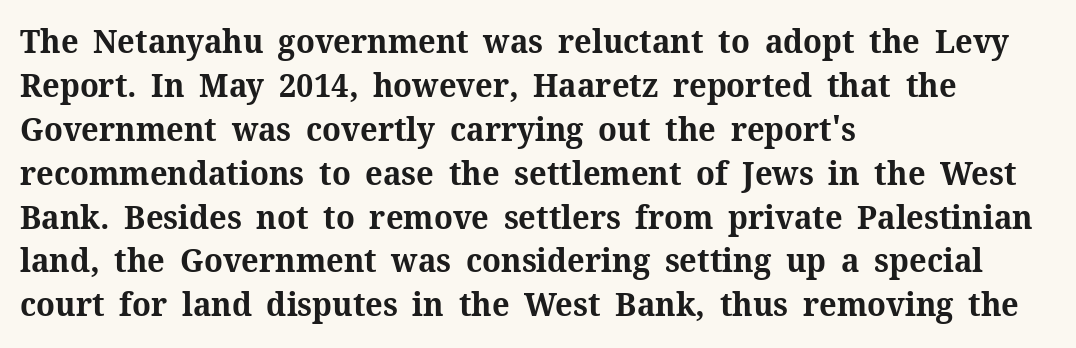
{"serif": "yes", "italic": "no", "bold": "yes", "weight": "bold", "width": "normal", "stroke_contrast": "medium", "x_height": "medium", "monospaced": "no", "underline": "no", "align": "left", "line_spacing": "normal", "line_spacing_ratio": 1.33, "letter_spacing": "normal", "letter_spacing_em": 0.0, "glyph_px": 33}
